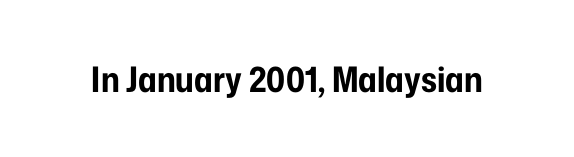
{"serif": "no", "italic": "no", "bold": "yes", "weight": "bold", "width": "condensed", "stroke_contrast": "low", "x_height": "medium", "monospaced": "no", "underline": "no", "letter_spacing": "normal", "letter_spacing_em": 0.0, "glyph_px": 35}
